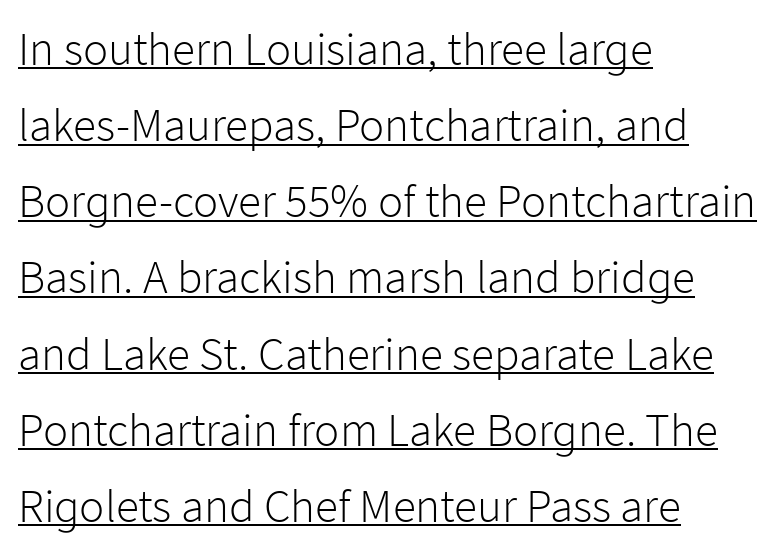
Unlike italic type, these characters show no tilt at all. These lines are rendered in a variable-pitch font. One glance says typical: line gaps are just what's usual. Is the stroke heavy? The answer is a plain regular-or-lighter.
